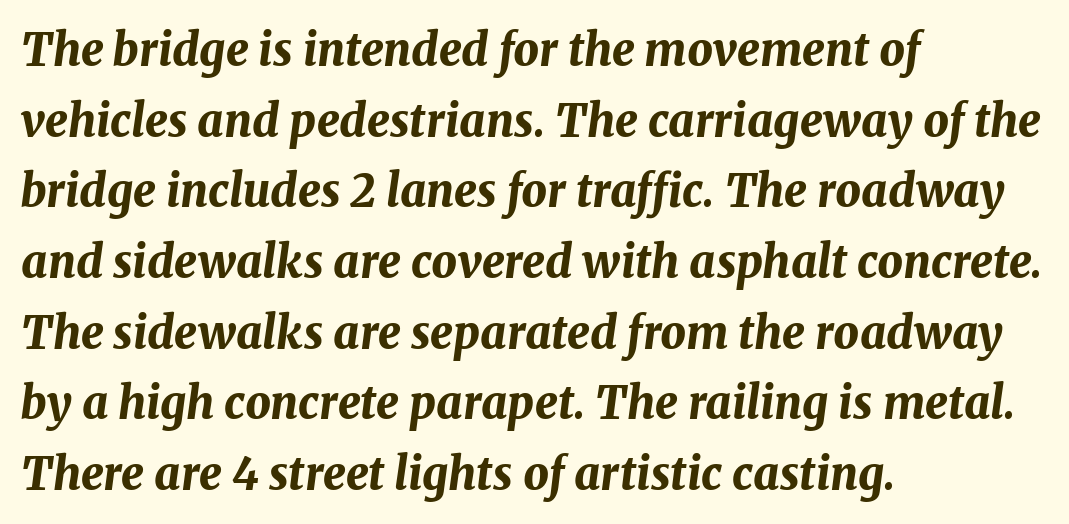
The image shows 45 px bold type, italic (leaning right); set left-aligned, normal line spacing (1.57x), normal letter spacing, not underlined; medium stroke contrast and a medium x-height.
